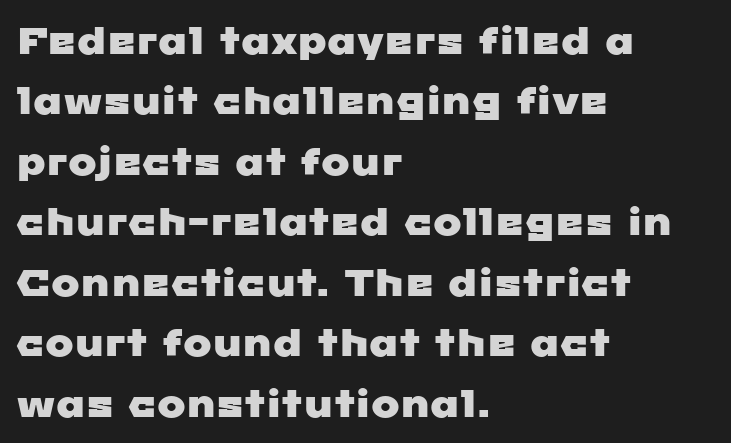
Clear beneath every line of the passage. The gaps between neighbouring characters are ordinary and unremarkable. Think of a printed novel: that variable character pitch is what you see here. Nope, no serifs anywhere on these letters.
